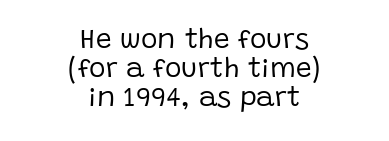
The image shows 28 px regular-weight sans-serif type, upright; set centered, tight line spacing (1.03x), normal letter spacing, not underlined; low stroke contrast and a large x-height.
